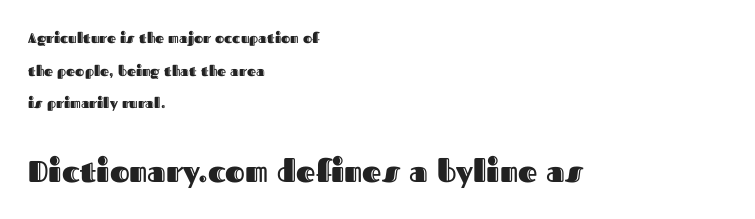
The image shows 30 px text type, upright; set left-aligned, loose line spacing (2.33x), normal letter spacing, not underlined; the second (bottom) block is 2.14x larger; a medium x-height.
